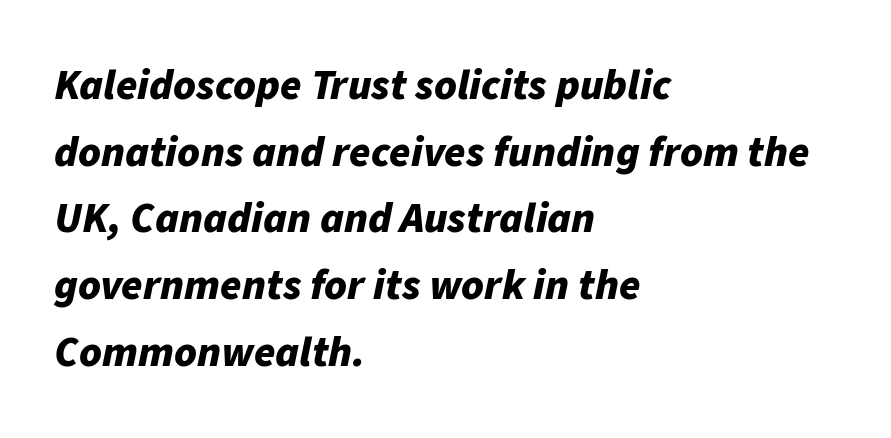
A full-strength bold gives these letters their thick strokes. Is there much room between lines? A standard amount, neither cramped nor airy. Italic? Definitely — the glyphs are oblique. Here the glyphs are tracked normally, forming tight word shapes.
